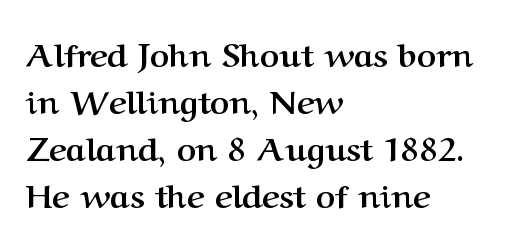
Q: Is the text bold? A: Yes.
Q: Is the text italic (slanted)? A: No, it is upright.
Q: Is the typeface a serif or a sans-serif typeface? A: Serif.
Q: Is the text underlined? A: No.
Q: How is the paragraph aligned? A: Left-aligned.
Q: Is the spacing between letters normal or unusually wide? A: Normal.
Q: Is the spacing between lines tight, normal or loose? A: Normal.
Q: Width (condensed, normal, or wide)? A: Normal.
Q: Stroke contrast? A: Medium.
Q: x-height? A: Medium.
Q: Monospaced? A: No.
